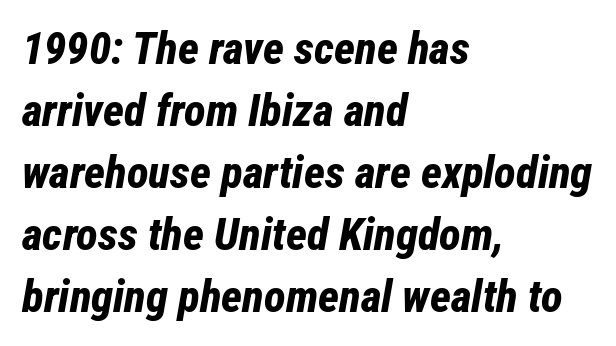
Q: Is the text bold? A: Yes.
Q: Is the text italic (slanted)? A: Yes, it leans right by about 12 degrees.
Q: Is the text underlined? A: No.
Q: How is the paragraph aligned? A: Left-aligned.
Q: Is the spacing between letters normal or unusually wide? A: Normal.
Q: Is the spacing between lines tight, normal or loose? A: Normal.
Q: Width (condensed, normal, or wide)? A: Condensed.
Q: Stroke contrast? A: Low.
Q: x-height? A: Medium.
Q: Monospaced? A: No.
